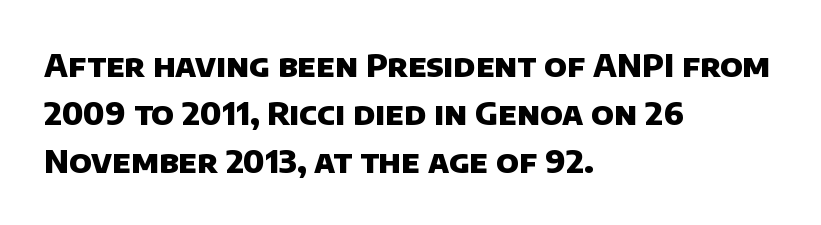
The image shows 32 px heavy sans-serif type; set left-aligned, normal line spacing (1.5x), normal letter spacing, not underlined; low stroke contrast and a large x-height.
